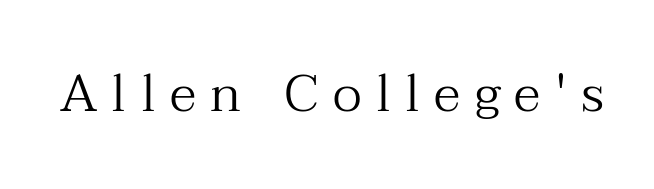
The image shows 52 px regular-weight serif type, upright; set unusually wide letter spacing (+0.28 em), not underlined; medium stroke contrast and a medium x-height.
